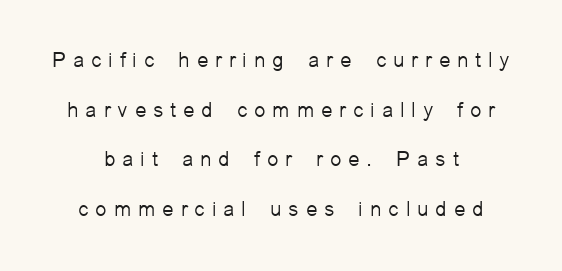
Is the block centered? Yes — each line is placed symmetrically about the middle. Here the glyphs are tracked loosely, breaking word shapes into spaced letters. The line-height multiplier appears high, well above default. Type without underlining.
